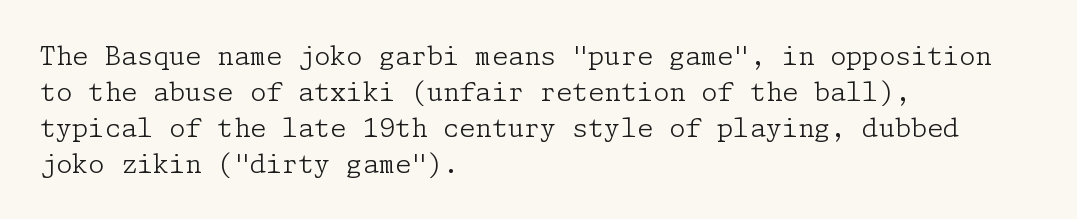
The image shows 26 px text type, upright; set left-aligned, normal line spacing (1.38x), normal letter spacing, not underlined.
